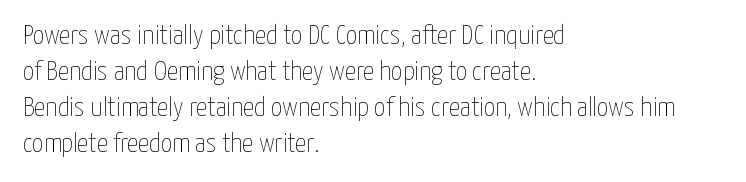
The image shows 28 px thin, condensed type, upright; set left-aligned, normal line spacing (1.29x), normal letter spacing, not underlined; low stroke contrast and a medium x-height.
